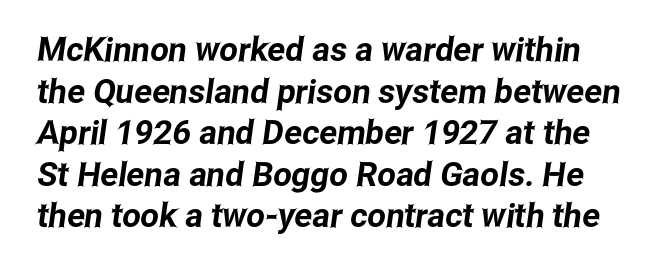
Q: Is the typeface a serif or a sans-serif typeface? A: Sans-serif.
Q: Is the text underlined? A: No.
Q: Is the spacing between letters normal or unusually wide? A: Normal.
Q: Is the spacing between lines tight, normal or loose? A: Normal.
Q: Width (condensed, normal, or wide)? A: Condensed.
Q: Stroke contrast? A: Low.
Q: x-height? A: Medium.
Q: Monospaced? A: No.
